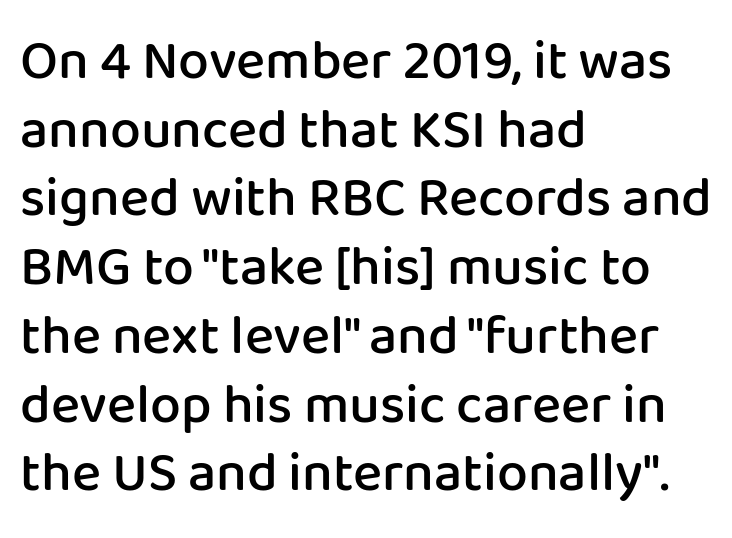
{"serif": "no", "italic": "no", "bold": "semi", "weight": "semibold", "width": "normal", "stroke_contrast": "low", "x_height": "medium", "monospaced": "no", "underline": "no", "align": "left", "line_spacing": "normal", "line_spacing_ratio": 1.25, "letter_spacing": "normal", "letter_spacing_em": 0.0, "glyph_px": 55}
